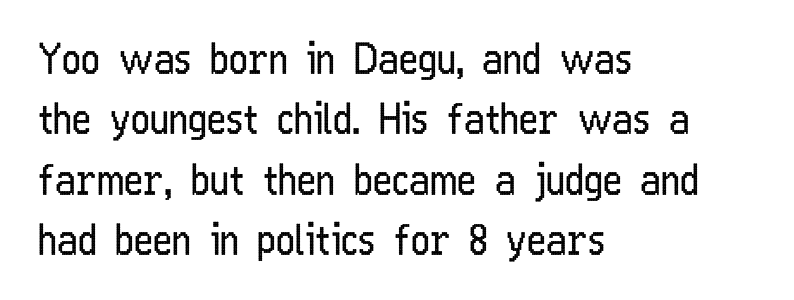
Letter spacing: default. The lettering holds an erect, upright posture throughout. How would I describe the line gaps? Plain and ordinary. The compositor pushed each line to the left boundary. The passage shown is not underscored anywhere.
